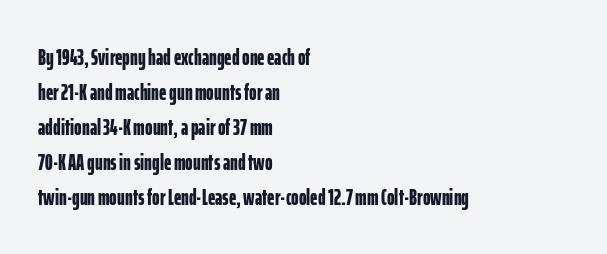
Q: Is the text bold? A: Yes.
Q: Is the text italic (slanted)? A: No, it is upright.
Q: Is the text underlined? A: No.
Q: How is the paragraph aligned? A: Left-aligned.
Q: Is the spacing between letters normal or unusually wide? A: Normal.
Q: Is the spacing between lines tight, normal or loose? A: Normal.
